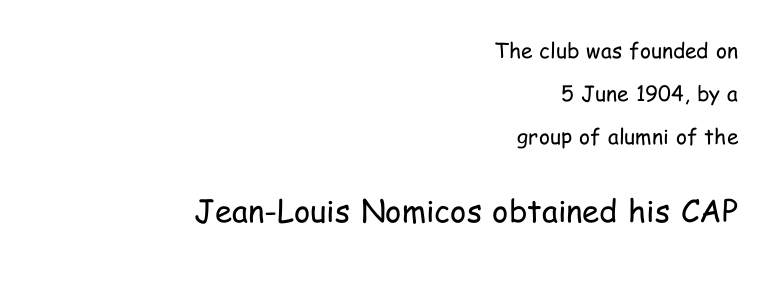
Q: Is the text bold? A: No.
Q: Is the text italic (slanted)? A: No, it is upright.
Q: Is the typeface a serif or a sans-serif typeface? A: Sans-serif.
Q: Is the text underlined? A: No.
Q: How is the paragraph aligned? A: Right-aligned.
Q: Is the spacing between letters normal or unusually wide? A: Normal.
Q: Is the spacing between lines tight, normal or loose? A: Loose.
Q: Which block of text is set in a larger size, the first (top) or the second (bottom)? A: The second (bottom) one.
Q: Width (condensed, normal, or wide)? A: Condensed.
Q: Stroke contrast? A: Low.
Q: x-height? A: Medium.
Q: Monospaced? A: No.
